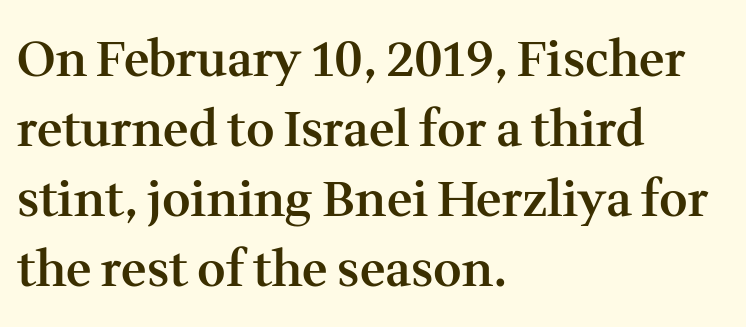
{"serif": "yes", "italic": "no", "bold": "semi", "weight": "semibold", "width": "normal", "stroke_contrast": "medium", "x_height": "medium", "monospaced": "no", "underline": "no", "align": "left", "line_spacing": "normal", "line_spacing_ratio": 1.43, "letter_spacing": "normal", "letter_spacing_em": 0.0, "glyph_px": 49}
